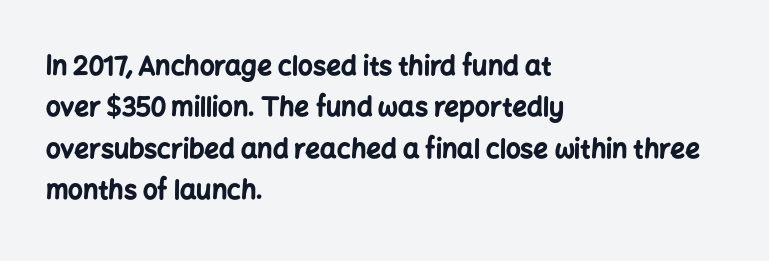
Descenders are the only things crossing below the line. Honestly, the row spacing looks completely unremarkable. The font is running at its bold setting. Inter-character spacing is left at the font's built-in metrics. Vertical strokes here are truly vertical.
